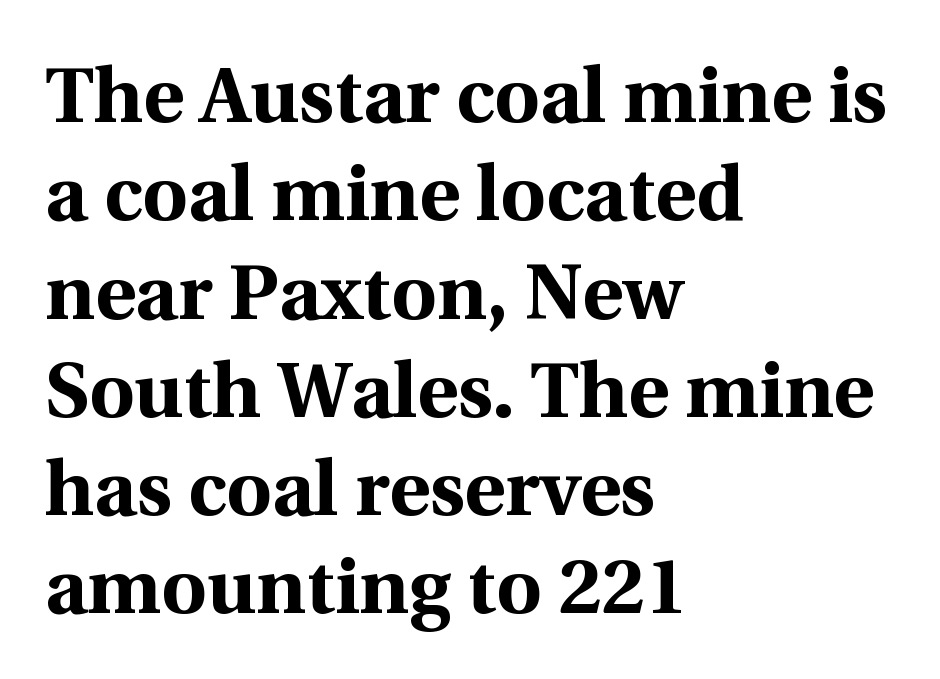
Successive baselines arrive at the customary interval. Which margin do the lines hug? The left one — the right edge is uneven. Honestly, the letter spacing is just normal — you wouldn't notice it. Look at the stroke-to-counter ratio: heavy, a bold. Underlining? Definitely not there.
